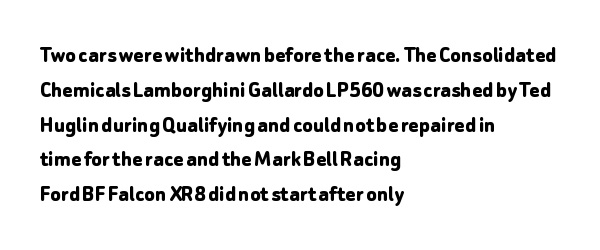
The image shows 24 px bold type, upright; set left-aligned, normal line spacing (1.45x), normal letter spacing, not underlined.
